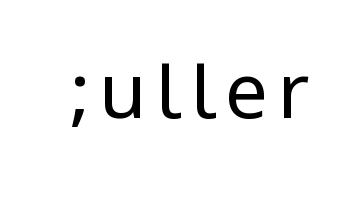
Q: Is the text bold? A: No.
Q: Is the text italic (slanted)? A: No, it is upright.
Q: Is the typeface a serif or a sans-serif typeface? A: Sans-serif.
Q: Is the text underlined? A: No.
Q: Width (condensed, normal, or wide)? A: Condensed.
Q: Stroke contrast? A: Low.
